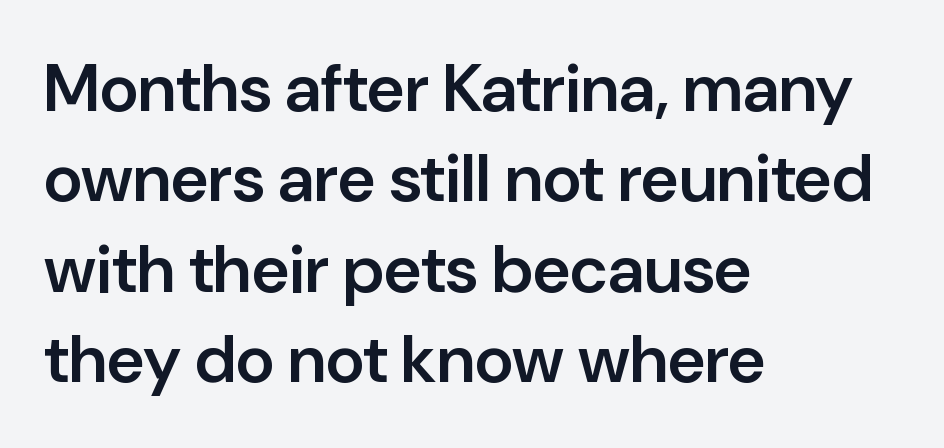
{"serif": "no", "italic": "no", "bold": "semi", "weight": "semibold", "width": "normal", "stroke_contrast": "low", "x_height": "medium", "monospaced": "no", "underline": "no", "align": "left", "line_spacing": "normal", "line_spacing_ratio": 1.35, "letter_spacing": "normal", "letter_spacing_em": 0.0, "glyph_px": 67}
